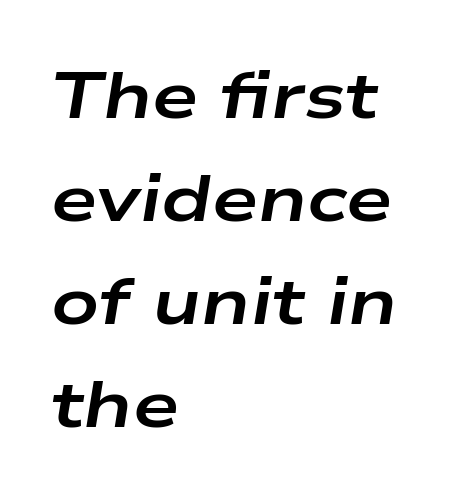
Q: Is the text bold? A: Yes.
Q: Is the text italic (slanted)? A: Yes, it leans right by about 9 degrees.
Q: Is the text underlined? A: No.
Q: How is the paragraph aligned? A: Left-aligned.
Q: Is the spacing between letters normal or unusually wide? A: Normal.
Q: Is the spacing between lines tight, normal or loose? A: Normal.
Q: Width (condensed, normal, or wide)? A: Wide.
Q: Stroke contrast? A: Low.
Q: x-height? A: Medium.
Q: Monospaced? A: No.
